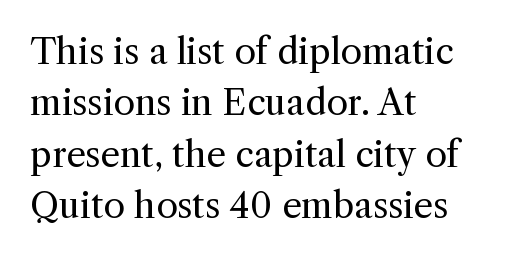
Q: Is the text bold? A: No.
Q: Is the text italic (slanted)? A: No, it is upright.
Q: Is the typeface a serif or a sans-serif typeface? A: Serif.
Q: Is the text underlined? A: No.
Q: How is the paragraph aligned? A: Left-aligned.
Q: Is the spacing between letters normal or unusually wide? A: Normal.
Q: Is the spacing between lines tight, normal or loose? A: Normal.
Q: Width (condensed, normal, or wide)? A: Normal.
Q: x-height? A: Medium.
Q: Monospaced? A: No.
